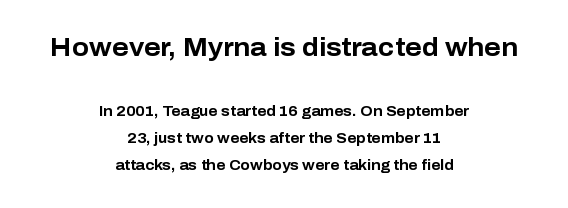
In terms of weight, the rendering is a true, heavy bold. Compared with typical paragraphs, the rows here are farther apart. Whoever set this made the first block the dominant, larger element. The space directly below the letters is spotless. Style check: upright.
